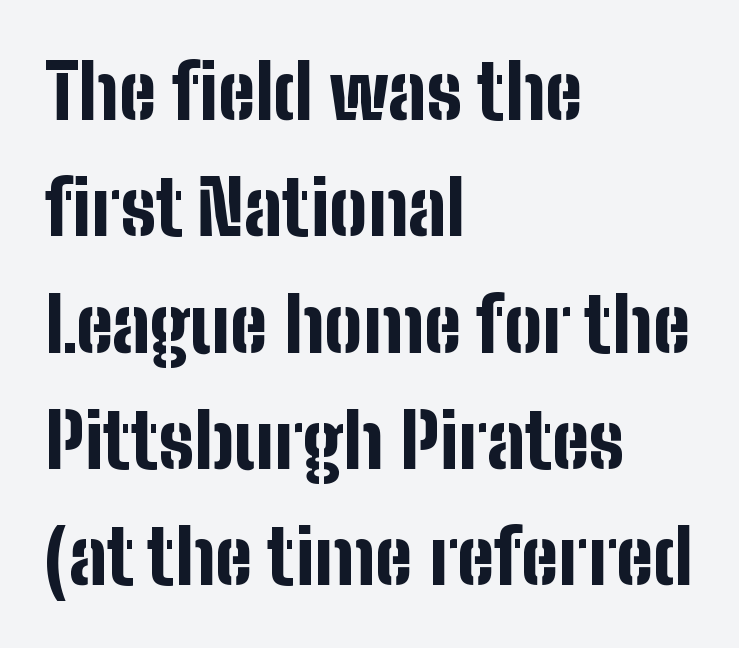
{"serif": "no", "italic": "no", "bold": "yes", "weight": "bold", "width": "condensed", "stroke_contrast": "low", "x_height": "medium", "monospaced": "no", "underline": "no", "align": "left", "line_spacing": "normal", "line_spacing_ratio": 1.53, "letter_spacing": "normal", "letter_spacing_em": 0.0, "glyph_px": 76}
